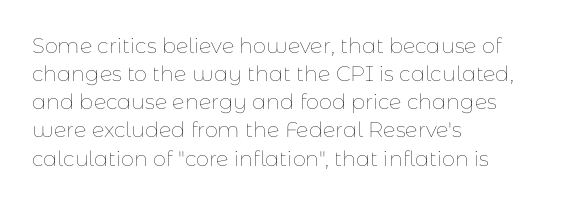
{"italic": "no", "bold": "no", "underline": "no", "align": "left", "line_spacing": "normal", "line_spacing_ratio": 1.34, "letter_spacing": "normal", "letter_spacing_em": 0.0, "glyph_px": 21}
